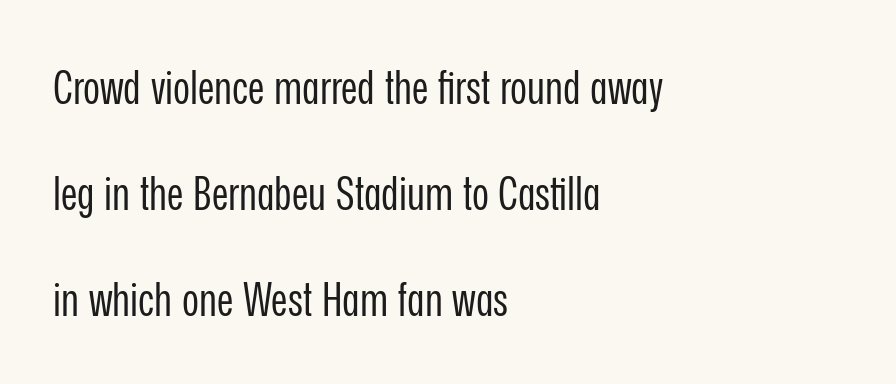
The image shows 46 px regular-weight, condensed sans-serif type, upright; set left-aligned, loose line spacing (2.3x), normal letter spacing, not underlined; low stroke contrast and a medium x-height.
